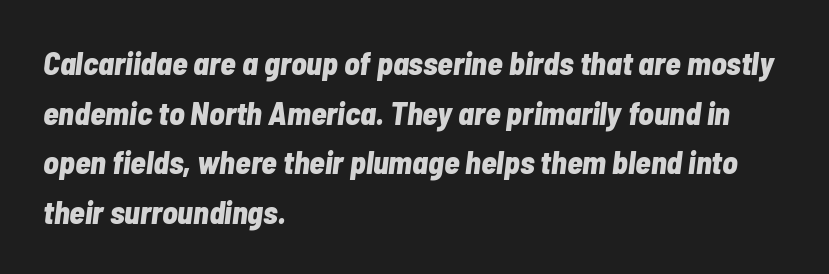
The image shows 32 px bold, condensed type, italic (leaning right); set left-aligned, normal line spacing (1.55x), normal letter spacing, not underlined; low stroke contrast and a medium x-height.
